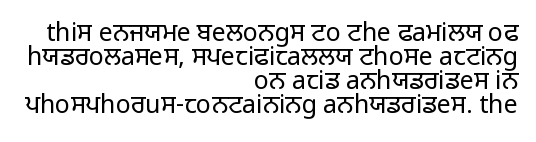
Q: Is the text bold? A: No.
Q: Is the text italic (slanted)? A: No, it is upright.
Q: Is the text underlined? A: No.
Q: How is the paragraph aligned? A: Right-aligned.
Q: Is the spacing between letters normal or unusually wide? A: Normal.
Q: Is the spacing between lines tight, normal or loose? A: Tight.
